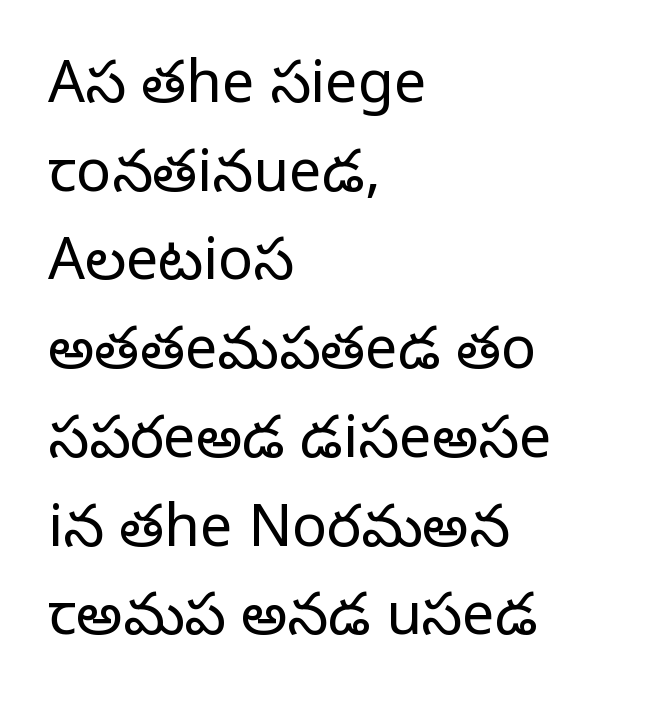
{"serif": "yes", "italic": "no", "bold": "no", "weight": "regular", "width": "normal", "stroke_contrast": "low", "x_height": "large", "monospaced": "no", "underline": "no", "align": "left", "line_spacing": "normal", "line_spacing_ratio": 1.53, "letter_spacing": "normal", "letter_spacing_em": 0.0, "glyph_px": 58}
